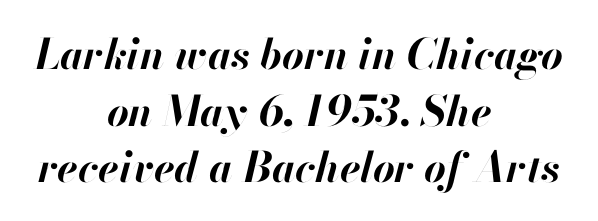
Q: Is the text bold? A: Yes.
Q: Is the text italic (slanted)? A: Yes, it leans right by about 13 degrees.
Q: Is the text underlined? A: No.
Q: How is the paragraph aligned? A: Centered.
Q: Is the spacing between letters normal or unusually wide? A: Normal.
Q: Is the spacing between lines tight, normal or loose? A: Normal.
Q: Width (condensed, normal, or wide)? A: Normal.
Q: Stroke contrast? A: High.
Q: x-height? A: Small.
Q: Monospaced? A: No.
